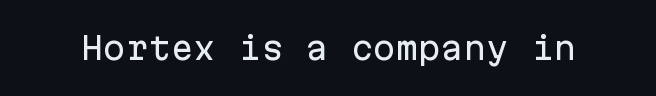
{"serif": "no", "italic": "no", "width": "normal", "stroke_contrast": "low", "x_height": "medium", "monospaced": "yes", "underline": "no", "letter_spacing": "normal", "letter_spacing_em": 0.0, "glyph_px": 30}
